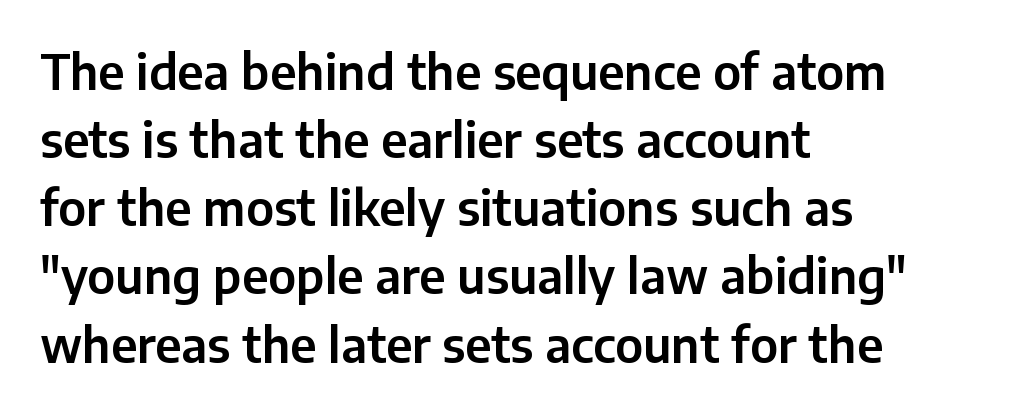
Q: Is the text italic (slanted)? A: No, it is upright.
Q: Is the typeface a serif or a sans-serif typeface? A: Sans-serif.
Q: Is the text underlined? A: No.
Q: How is the paragraph aligned? A: Left-aligned.
Q: Is the spacing between letters normal or unusually wide? A: Normal.
Q: Is the spacing between lines tight, normal or loose? A: Normal.
Q: Width (condensed, normal, or wide)? A: Normal.
Q: Stroke contrast? A: Low.
Q: x-height? A: Medium.
Q: Monospaced? A: No.
